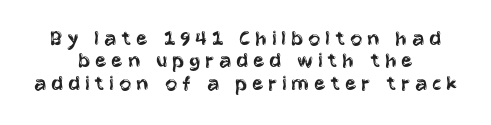
Characters follow at a spacing far wider than the type designer built in. The typesetter chose a symmetrical, centered arrangement here. The specimen omits any rule beneath the text block's lines. The line-height multiplier appears low, near solid setting. The weight would be labelled regular, book, light, or lighter still.
